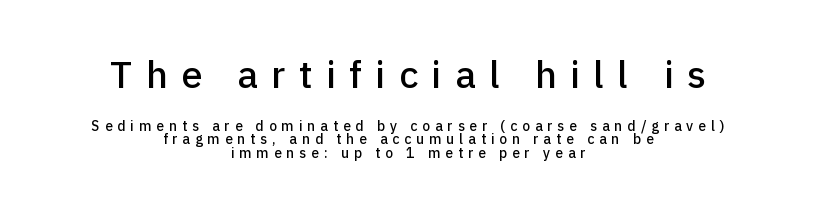
Q: Is the text italic (slanted)? A: No, it is upright.
Q: Is the typeface a serif or a sans-serif typeface? A: Sans-serif.
Q: Is the text underlined? A: No.
Q: How is the paragraph aligned? A: Centered.
Q: Is the spacing between letters normal or unusually wide? A: Unusually wide.
Q: Is the spacing between lines tight, normal or loose? A: Tight.
Q: Which block of text is set in a larger size, the first (top) or the second (bottom)? A: The first (top) one.
Q: Width (condensed, normal, or wide)? A: Normal.
Q: Stroke contrast? A: Low.
Q: x-height? A: Medium.
Q: Monospaced? A: No.
